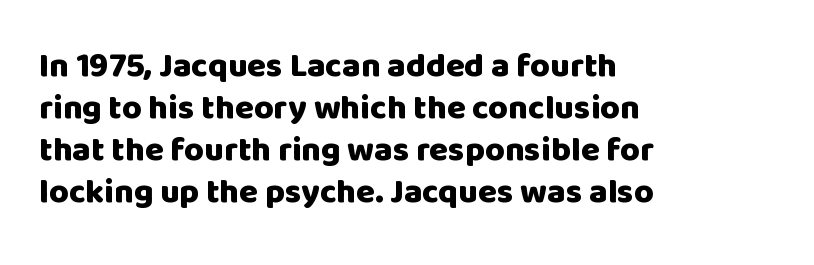
The image shows 34 px heavy sans-serif type, upright; set left-aligned, line spacing 1.24x, normal letter spacing, not underlined; low stroke contrast and a large x-height.
